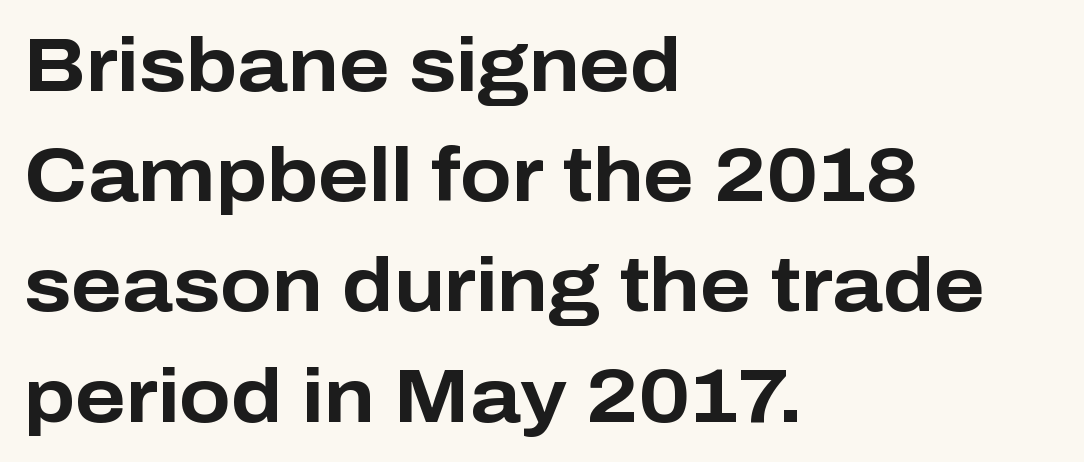
The image shows 76 px bold sans-serif type, upright; set left-aligned, normal line spacing (1.45x), normal letter spacing, not underlined; low stroke contrast and a medium x-height.
